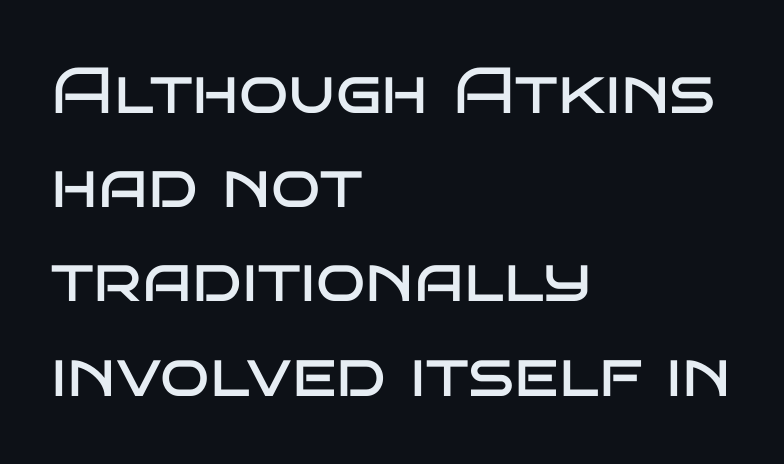
In terms of leading, this rendering sits right in the middle. The gap between lines stays unmarked. The type family on display is of the sans-serif kind. If you drew a ruler down the left edge, every line would touch it. Inter-character spacing is left at the font's built-in metrics.
